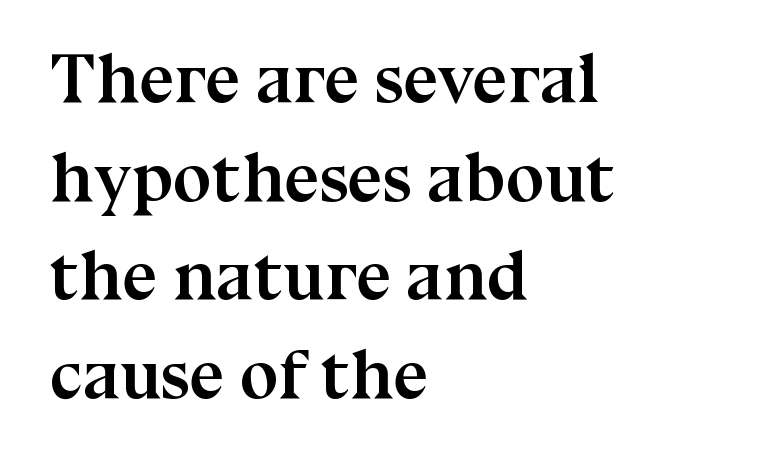
Q: Is the text bold? A: Yes.
Q: Is the text italic (slanted)? A: No, it is upright.
Q: Is the typeface a serif or a sans-serif typeface? A: Serif.
Q: Is the text underlined? A: No.
Q: How is the paragraph aligned? A: Left-aligned.
Q: Is the spacing between letters normal or unusually wide? A: Normal.
Q: Is the spacing between lines tight, normal or loose? A: Normal.
Q: Width (condensed, normal, or wide)? A: Normal.
Q: Stroke contrast? A: Medium.
Q: x-height? A: Medium.
Q: Monospaced? A: No.
